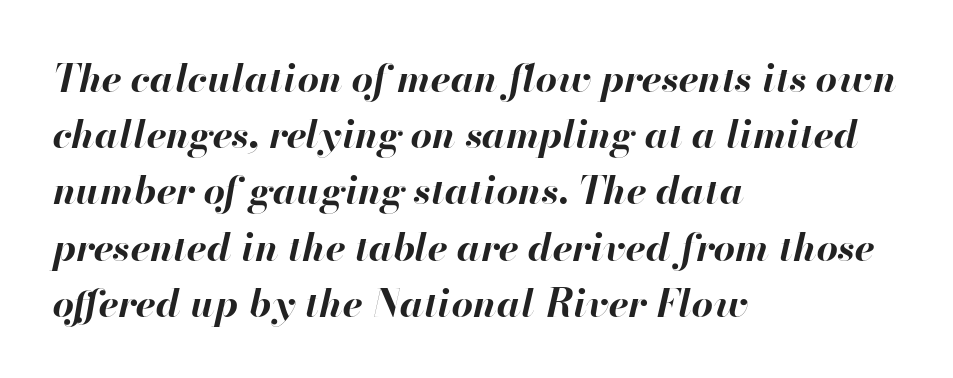
{"italic": "yes", "lean": "right", "slant_degrees": 13, "bold": "yes", "weight": "bold", "width": "normal", "stroke_contrast": "high", "x_height": "small", "monospaced": "no", "underline": "no", "align": "left", "line_spacing": "normal", "line_spacing_ratio": 1.48, "letter_spacing": "normal", "letter_spacing_em": 0.0, "glyph_px": 38}
